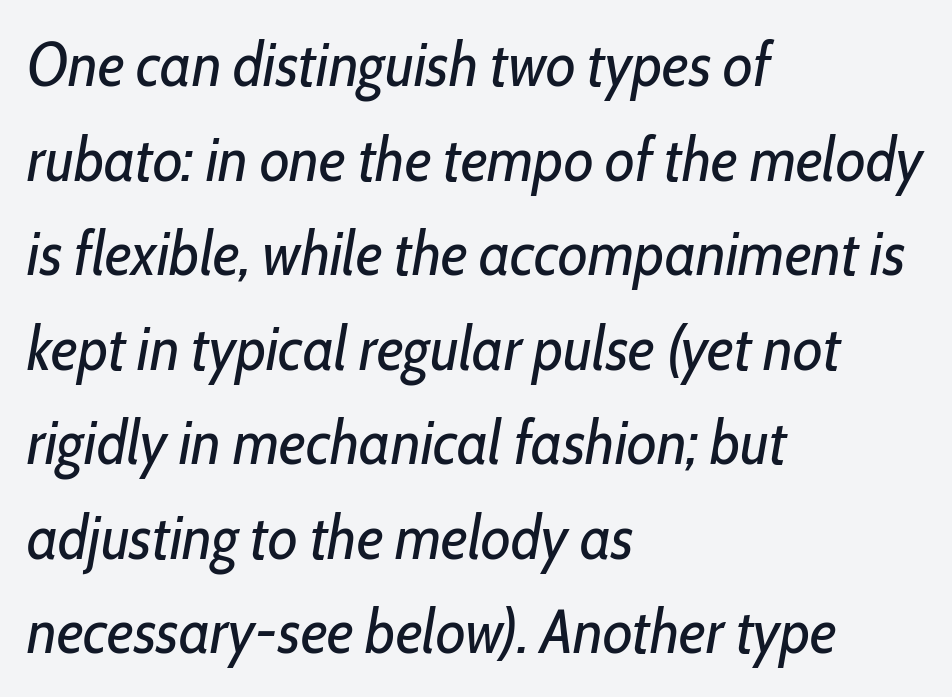
Q: Is the text bold? A: No.
Q: Is the text italic (slanted)? A: Yes, it leans right by about 10 degrees.
Q: Is the text underlined? A: No.
Q: How is the paragraph aligned? A: Left-aligned.
Q: Is the spacing between letters normal or unusually wide? A: Normal.
Q: Is the spacing between lines tight, normal or loose? A: Normal.
Q: Width (condensed, normal, or wide)? A: Condensed.
Q: Stroke contrast? A: Low.
Q: x-height? A: Medium.
Q: Monospaced? A: No.
